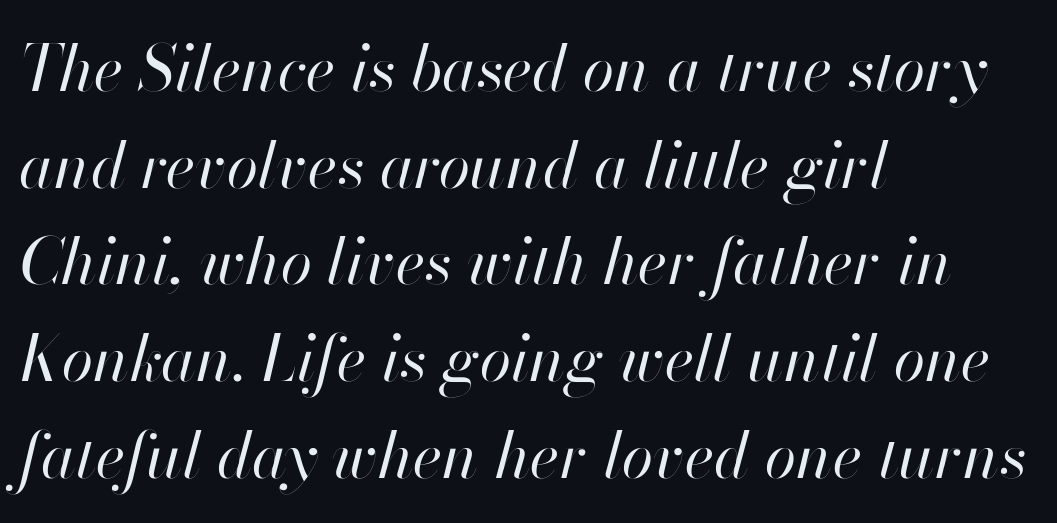
Q: Is the text bold? A: No.
Q: Is the text italic (slanted)? A: Yes, it leans right by about 13 degrees.
Q: Is the text underlined? A: No.
Q: How is the paragraph aligned? A: Left-aligned.
Q: Is the spacing between letters normal or unusually wide? A: Normal.
Q: Is the spacing between lines tight, normal or loose? A: Normal.
Q: Width (condensed, normal, or wide)? A: Normal.
Q: Stroke contrast? A: High.
Q: x-height? A: Small.
Q: Monospaced? A: No.
